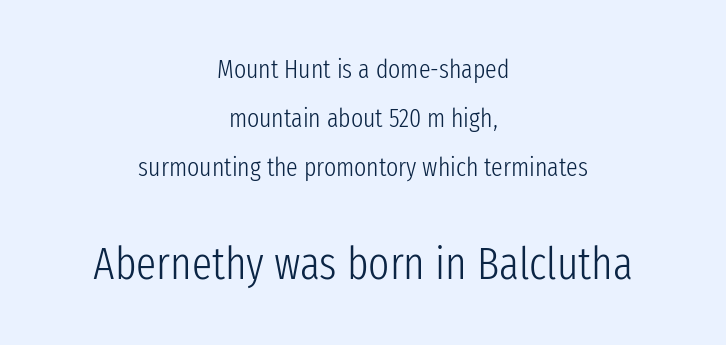
The image shows 45 px light, condensed sans-serif type, upright; set centered, line spacing 1.89x, normal letter spacing, not underlined; the second (bottom) block is 1.73x larger; low stroke contrast and a medium x-height.
